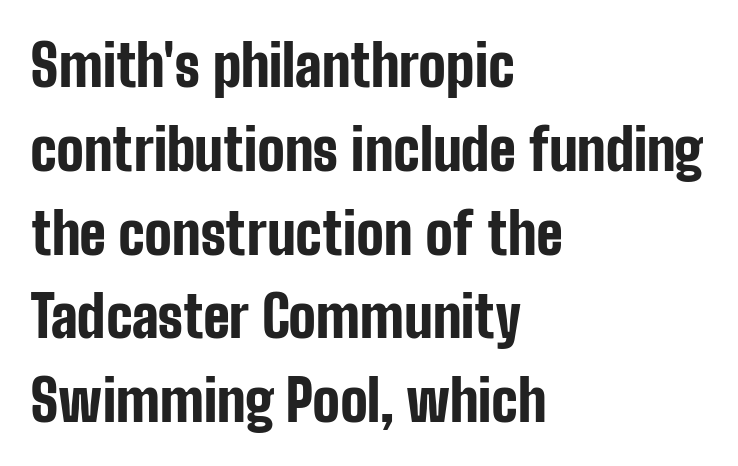
The image shows 57 px bold, condensed sans-serif type, upright; set left-aligned, normal line spacing (1.47x), normal letter spacing, not underlined; low stroke contrast and a medium x-height.
